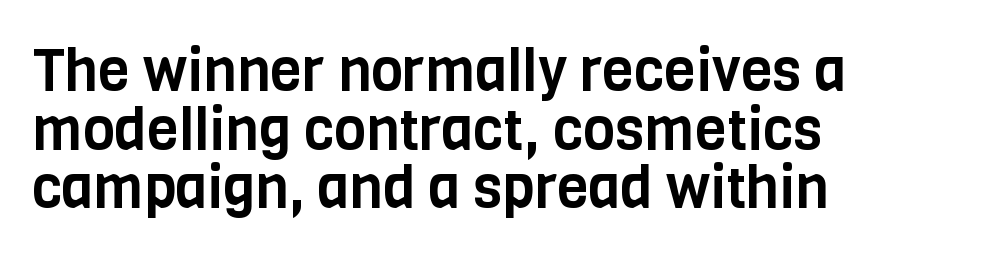
{"serif": "no", "italic": "no", "width": "condensed", "stroke_contrast": "low", "x_height": "large", "monospaced": "no", "underline": "no", "align": "left", "line_spacing": "tight", "line_spacing_ratio": 1.01, "letter_spacing": "normal", "letter_spacing_em": 0.0, "glyph_px": 58}
